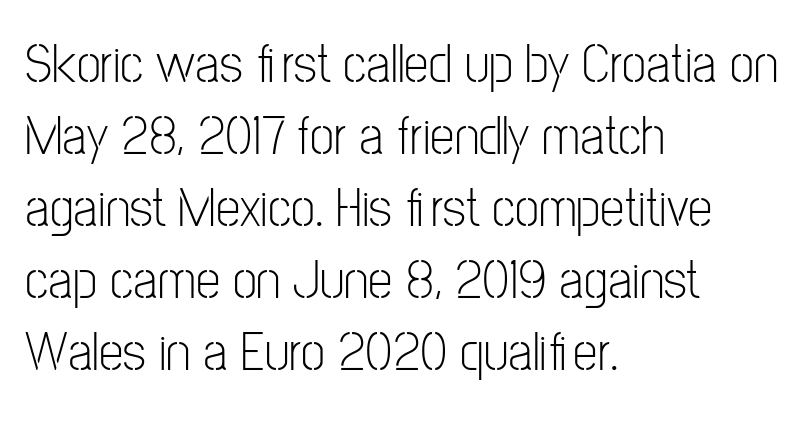
The image shows 55 px light, condensed sans-serif type, upright; set left-aligned, normal line spacing (1.31x), normal letter spacing, not underlined; low stroke contrast and a medium x-height.
